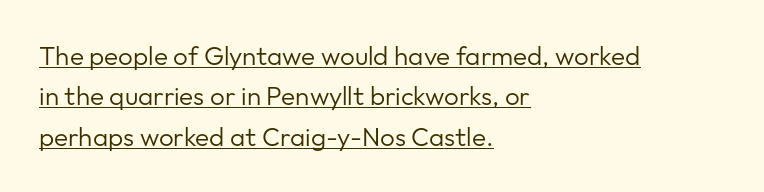
{"italic": "no", "bold": "no", "underline": "yes", "align": "left", "line_spacing": "normal", "line_spacing_ratio": 1.55, "letter_spacing": "normal", "letter_spacing_em": 0.0, "glyph_px": 26}
